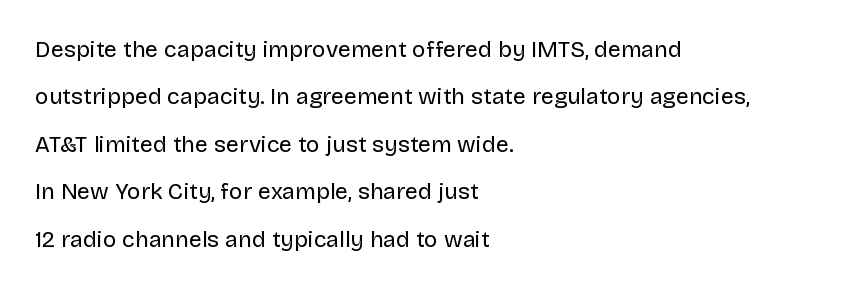
{"italic": "no", "bold": "no", "underline": "no", "align": "left", "line_spacing": "loose", "line_spacing_ratio": 2.06, "letter_spacing": "normal", "letter_spacing_em": 0.0, "glyph_px": 23}
